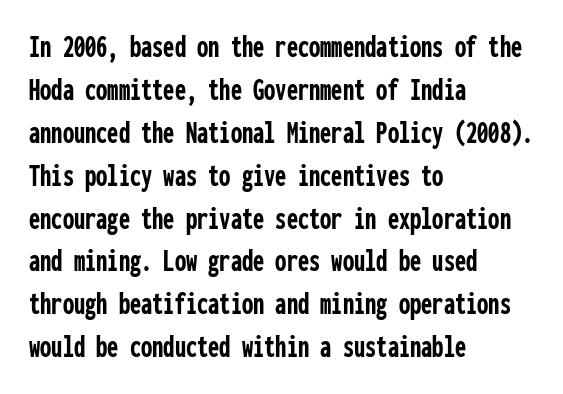
The image shows 32 px semibold, condensed sans-serif type, upright, monospaced; set left-aligned, normal line spacing (1.34x), normal letter spacing, not underlined; low stroke contrast and a medium x-height.
